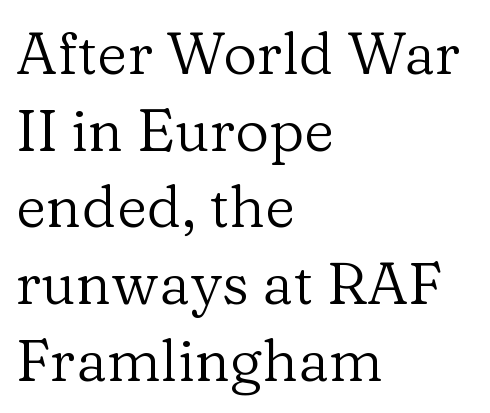
Q: Is the text bold? A: No.
Q: Is the text italic (slanted)? A: No, it is upright.
Q: Is the typeface a serif or a sans-serif typeface? A: Serif.
Q: Is the text underlined? A: No.
Q: How is the paragraph aligned? A: Left-aligned.
Q: Is the spacing between letters normal or unusually wide? A: Normal.
Q: Is the spacing between lines tight, normal or loose? A: Normal.
Q: Width (condensed, normal, or wide)? A: Normal.
Q: Stroke contrast? A: Low.
Q: x-height? A: Medium.
Q: Monospaced? A: No.
